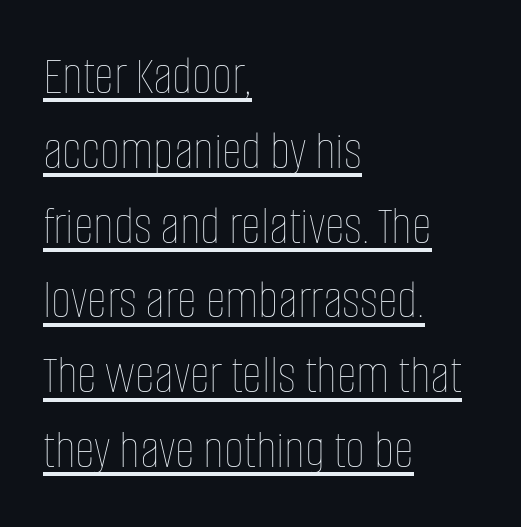
Q: Is the text bold? A: No.
Q: Is the text italic (slanted)? A: No, it is upright.
Q: Is the text underlined? A: Yes.
Q: How is the paragraph aligned? A: Left-aligned.
Q: Is the spacing between letters normal or unusually wide? A: Normal.
Q: Is the spacing between lines tight, normal or loose? A: Normal.
Q: Width (condensed, normal, or wide)? A: Condensed.
Q: Stroke contrast? A: Low.
Q: x-height? A: Large.
Q: Monospaced? A: No.
